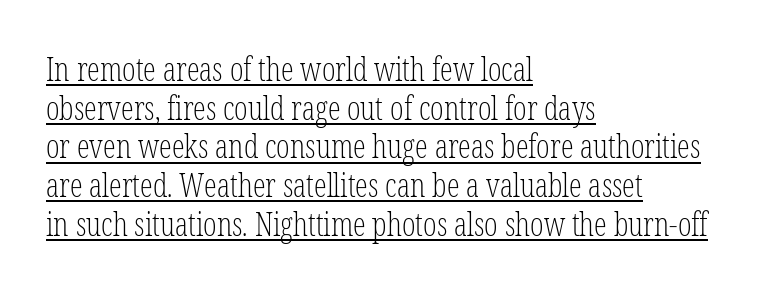
{"serif": "yes", "italic": "no", "bold": "no", "weight": "light", "width": "condensed", "stroke_contrast": "low", "x_height": "medium", "monospaced": "no", "underline": "yes", "align": "left", "line_spacing_ratio": 1.21, "letter_spacing": "normal", "letter_spacing_em": 0.0, "glyph_px": 32}
